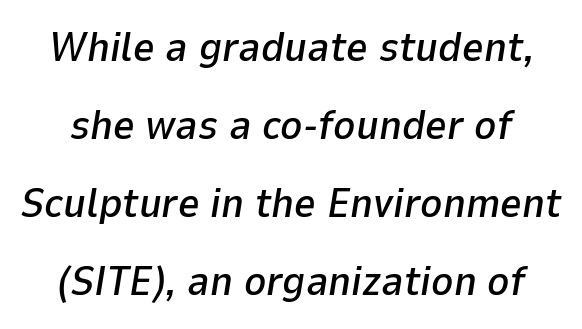
Proportional: the letters do not fall into vertical columns. Emphasis-style slanted type is in use. How are the letters spaced? Ordinarily, with no added tracking. Each row of text sits above clean, open space.
